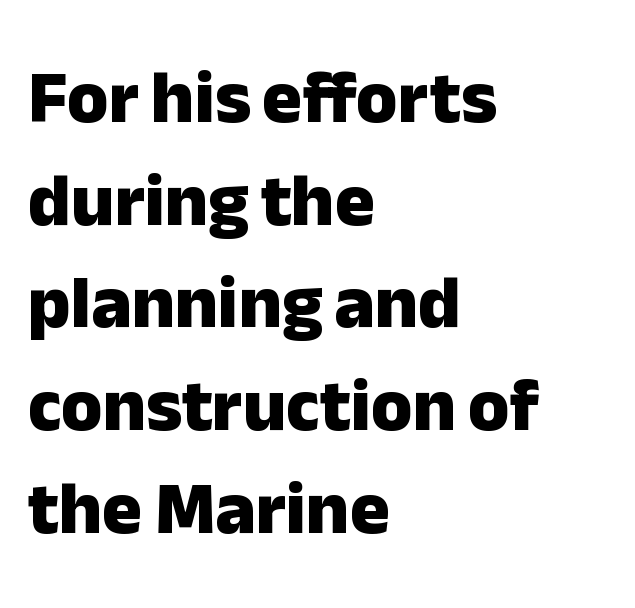
Short and long lines alike share a common starting point at left. The rendering shows plain stroke endings on the letterforms — a sans-serif design. Vertical strokes here are truly vertical. Underline: absent. The block of text has a typical density, with ordinary space between rows. Strong, thick strokes mark this as bold type.
